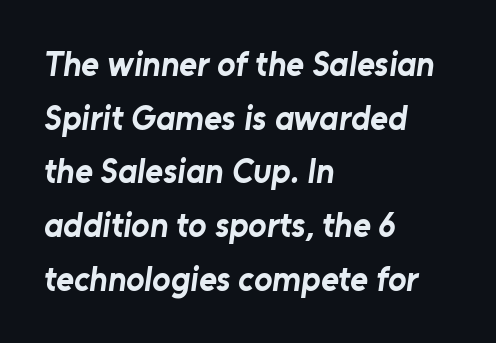
Q: Is the text bold? A: Yes.
Q: Is the typeface a serif or a sans-serif typeface? A: Sans-serif.
Q: Is the text underlined? A: No.
Q: How is the paragraph aligned? A: Left-aligned.
Q: Is the spacing between letters normal or unusually wide? A: Normal.
Q: Is the spacing between lines tight, normal or loose? A: Normal.
Q: Width (condensed, normal, or wide)? A: Normal.
Q: Stroke contrast? A: Low.
Q: x-height? A: Medium.
Q: Monospaced? A: No.
